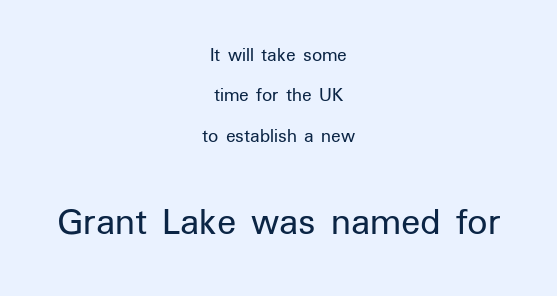
Q: Is the text bold? A: No.
Q: Is the text italic (slanted)? A: No, it is upright.
Q: Is the typeface a serif or a sans-serif typeface? A: Sans-serif.
Q: Is the text underlined? A: No.
Q: How is the paragraph aligned? A: Centered.
Q: Is the spacing between letters normal or unusually wide? A: Normal.
Q: Is the spacing between lines tight, normal or loose? A: Loose.
Q: Which block of text is set in a larger size, the first (top) or the second (bottom)? A: The second (bottom) one.
Q: Width (condensed, normal, or wide)? A: Normal.
Q: Stroke contrast? A: Low.
Q: x-height? A: Medium.
Q: Monospaced? A: No.
